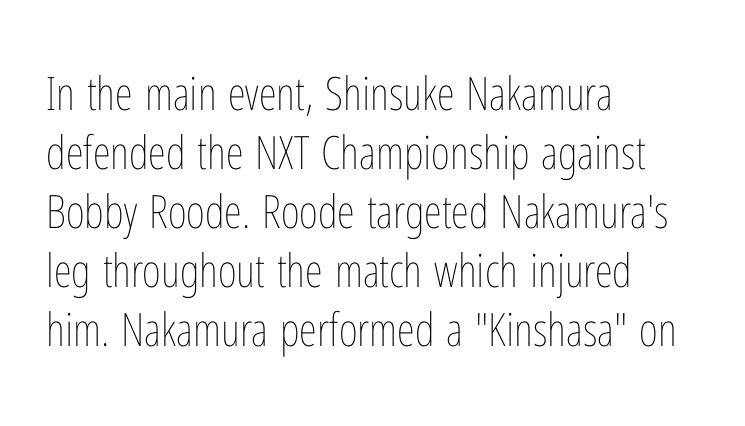
The image shows 46 px thin, condensed type, upright; set left-aligned, normal line spacing (1.28x), normal letter spacing, not underlined; low stroke contrast and a medium x-height.
